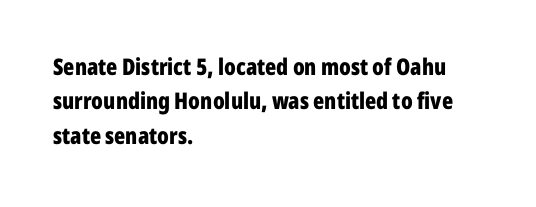
{"italic": "no", "bold": "yes", "underline": "no", "align": "left", "line_spacing": "normal", "line_spacing_ratio": 1.49, "letter_spacing": "normal", "letter_spacing_em": 0.0, "glyph_px": 23}
